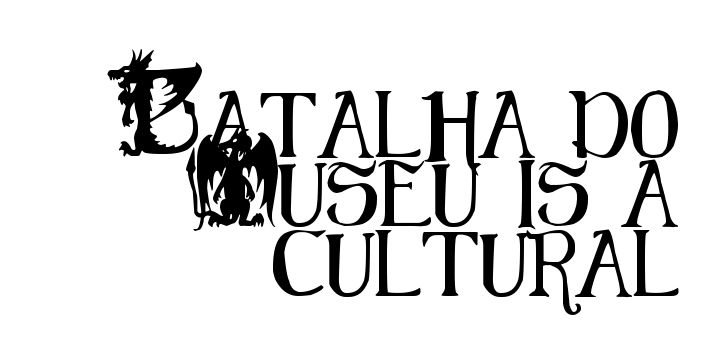
The gap between lines stays unmarked. The face used here is proportionally spaced, like ordinary book or web type. Letter spacing: default. Ordinary non-slanted type is in use. Look at the bottom of the vertical strokes: they stop flat, with no serifs. The vertical gap from one line to the next is small.
